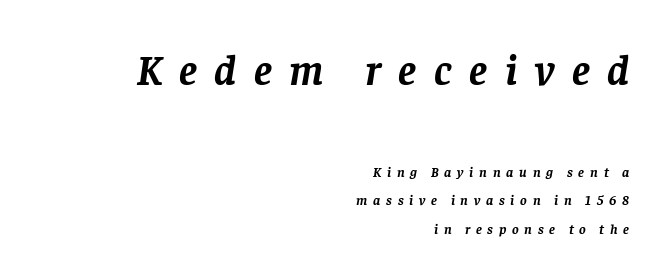
Q: Is the text bold? A: Yes.
Q: Is the text italic (slanted)? A: Yes, it leans right by about 8 degrees.
Q: Is the typeface a serif or a sans-serif typeface? A: Serif.
Q: Is the text underlined? A: No.
Q: How is the paragraph aligned? A: Right-aligned.
Q: Is the spacing between letters normal or unusually wide? A: Unusually wide.
Q: Is the spacing between lines tight, normal or loose? A: Loose.
Q: Which block of text is set in a larger size, the first (top) or the second (bottom)? A: The first (top) one.
Q: Width (condensed, normal, or wide)? A: Normal.
Q: Stroke contrast? A: Low.
Q: x-height? A: Large.
Q: Monospaced? A: No.
